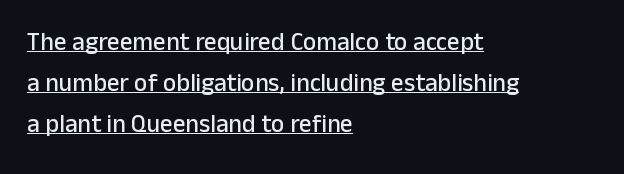
{"italic": "no", "underline": "yes", "align": "left", "line_spacing": "normal", "line_spacing_ratio": 1.64, "letter_spacing": "normal", "letter_spacing_em": 0.0, "glyph_px": 25}
